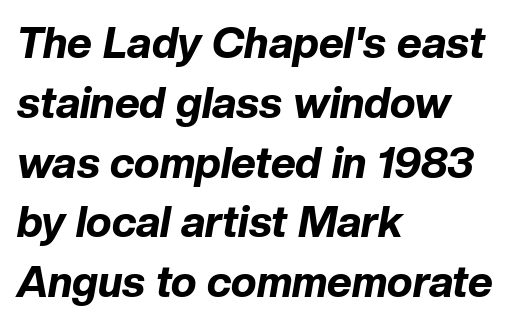
Baseline-to-baseline distance is the conventional proportion of letter height. Layout note: lines flush left. Slant detected: the letters are inclined. The typesetting leans heavy: a genuine bold. Spacing between characters is what you'd get straight out of the box.
